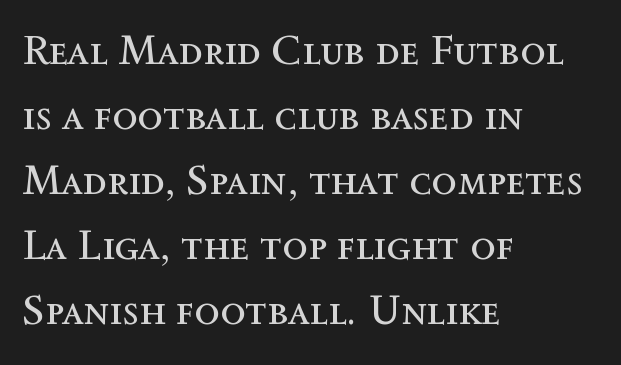
Q: Is the text bold? A: No.
Q: Is the text italic (slanted)? A: No, it is upright.
Q: Is the text underlined? A: No.
Q: How is the paragraph aligned? A: Left-aligned.
Q: Is the spacing between letters normal or unusually wide? A: Normal.
Q: Is the spacing between lines tight, normal or loose? A: Normal.
Q: Width (condensed, normal, or wide)? A: Normal.
Q: x-height? A: Medium.
Q: Monospaced? A: No.
